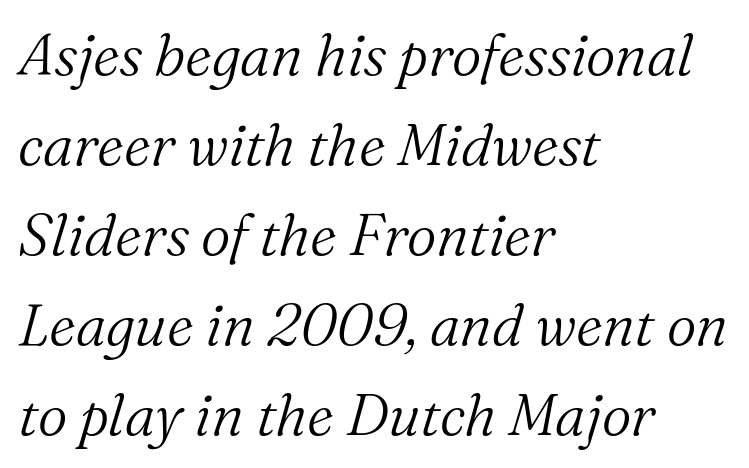
Words appear dense and cohesive because spacing is normal. This is oblique type, the kind used for emphasis or titles. Plain, unruled lines of type. The font sits on the lighter half of the weight spectrum, regular included.
